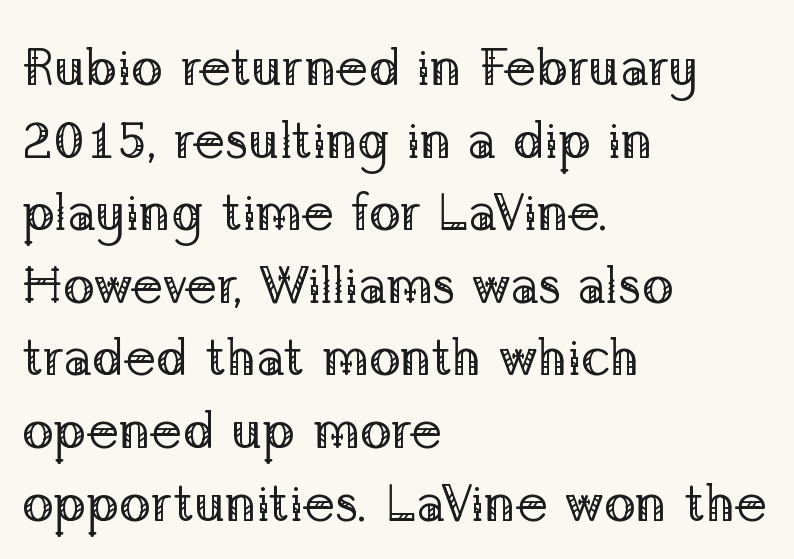
Q: Is the text bold? A: No.
Q: Is the text italic (slanted)? A: No, it is upright.
Q: Is the typeface a serif or a sans-serif typeface? A: Serif.
Q: Is the text underlined? A: No.
Q: How is the paragraph aligned? A: Left-aligned.
Q: Is the spacing between letters normal or unusually wide? A: Normal.
Q: Is the spacing between lines tight, normal or loose? A: Normal.
Q: Width (condensed, normal, or wide)? A: Normal.
Q: Stroke contrast? A: Low.
Q: x-height? A: Medium.
Q: Monospaced? A: No.
